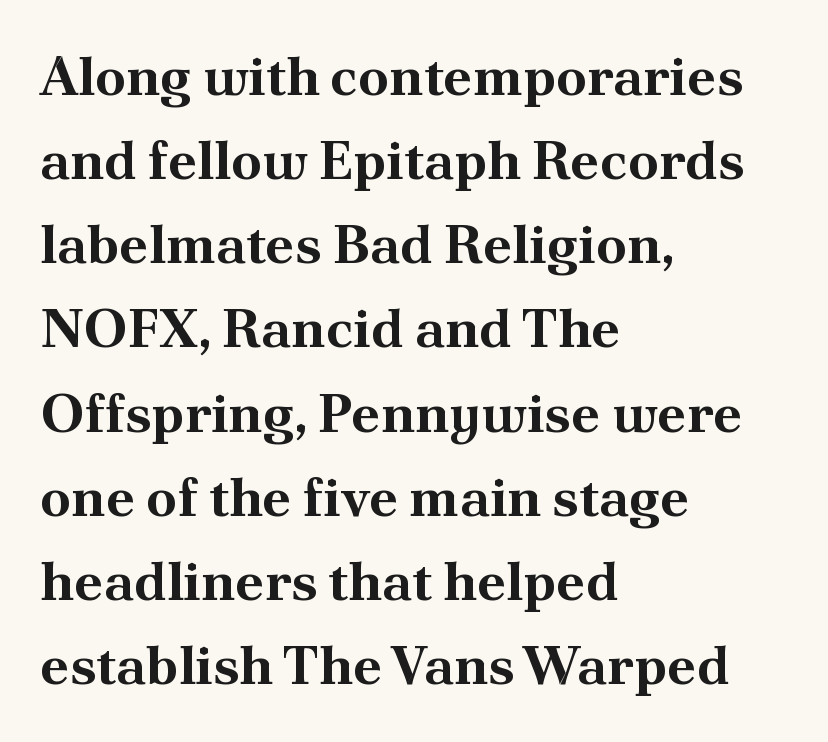
{"serif": "yes", "italic": "no", "bold": "yes", "weight": "bold", "width": "normal", "stroke_contrast": "medium", "x_height": "small", "monospaced": "no", "underline": "no", "align": "left", "line_spacing": "normal", "line_spacing_ratio": 1.53, "letter_spacing": "normal", "letter_spacing_em": 0.0, "glyph_px": 55}
